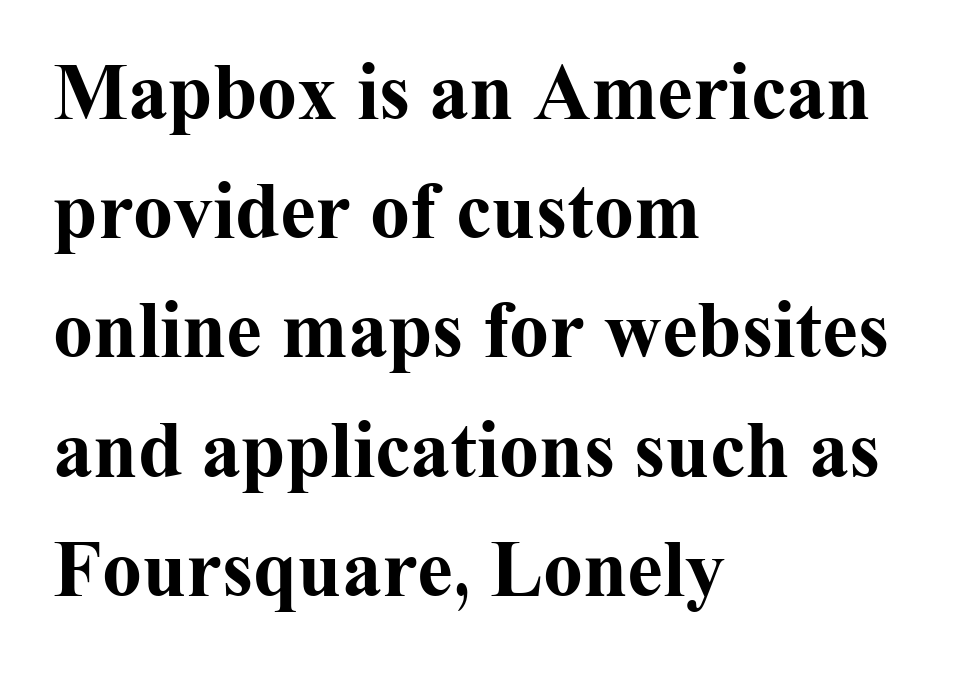
Q: Is the text bold? A: Yes.
Q: Is the text italic (slanted)? A: No, it is upright.
Q: Is the typeface a serif or a sans-serif typeface? A: Serif.
Q: Is the text underlined? A: No.
Q: How is the paragraph aligned? A: Left-aligned.
Q: Is the spacing between letters normal or unusually wide? A: Normal.
Q: Is the spacing between lines tight, normal or loose? A: Normal.
Q: Width (condensed, normal, or wide)? A: Normal.
Q: Stroke contrast? A: Medium.
Q: x-height? A: Medium.
Q: Monospaced? A: No.
